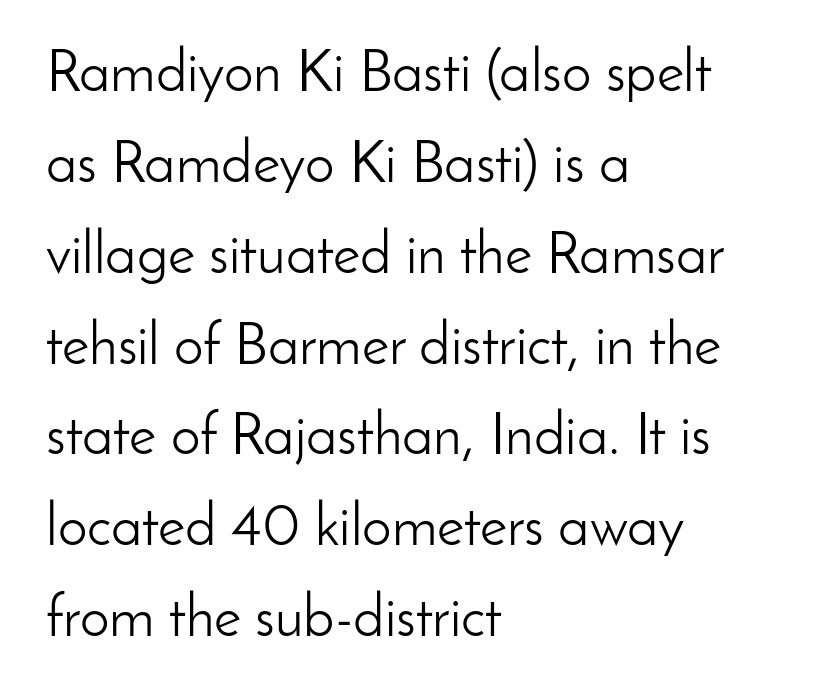
The image shows 59 px light sans-serif type, upright; set left-aligned, normal line spacing (1.54x), normal letter spacing, not underlined; low stroke contrast and a small x-height.
